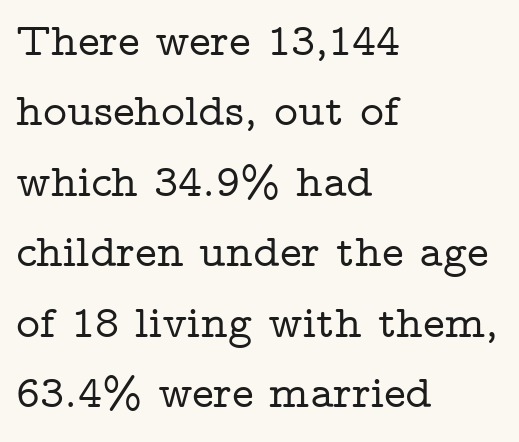
The image shows 46 px wide serif type, upright; set left-aligned, normal line spacing (1.53x), normal letter spacing, not underlined; low stroke contrast and a medium x-height.
